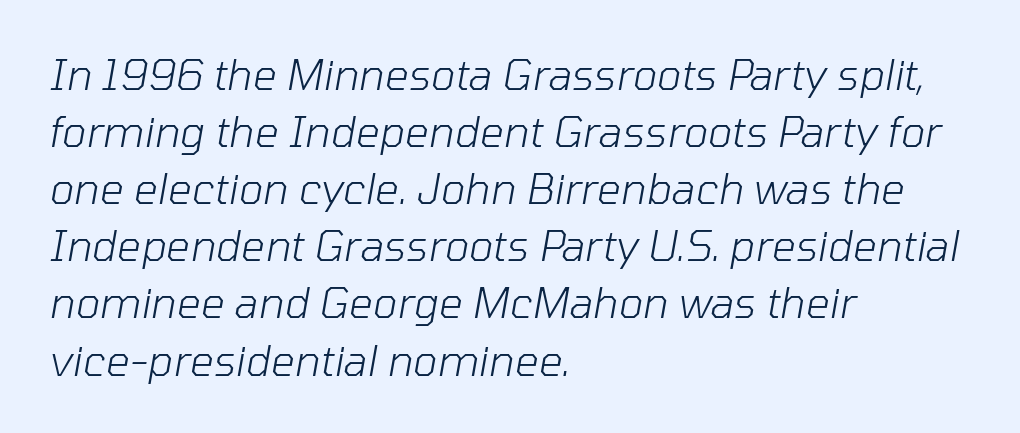
Each stroke keeps to a modest, everyday thickness or less. The lettering tilts uniformly, giving the passage an italic look. The string is rendered with underlining switched off. Students, note that the glyphs here touch the page at normal intervals. Note the varied advance widths — an 'i' is clearly narrower than an 'm'. This block has exactly the height ordinary leading produces.
